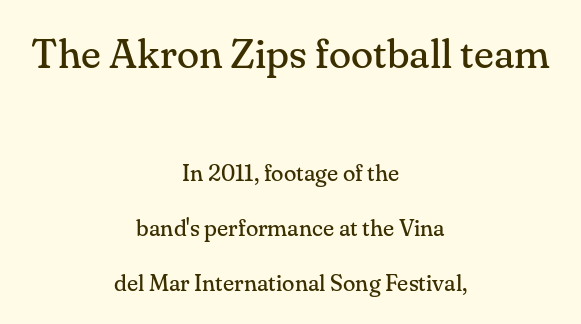
{"serif": "yes", "italic": "no", "bold": "no", "weight": "regular", "width": "normal", "stroke_contrast": "medium", "x_height": "small", "monospaced": "no", "underline": "no", "align": "center", "line_spacing": "loose", "line_spacing_ratio": 2.39, "letter_spacing": "normal", "letter_spacing_em": 0.0, "larger_block": "first", "size_ratio": 1.78, "glyph_px": 41}
